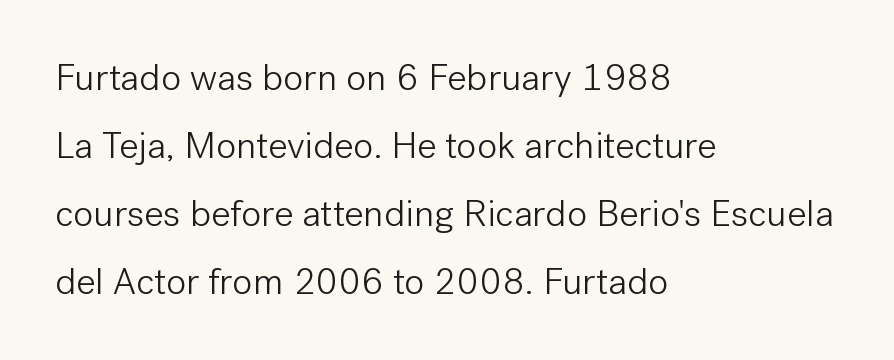
{"serif": "no", "italic": "no", "bold": "no", "weight": "light", "width": "normal", "stroke_contrast": "low", "x_height": "medium", "monospaced": "no", "underline": "no", "align": "left", "line_spacing_ratio": 1.79, "letter_spacing": "normal", "letter_spacing_em": 0.0, "glyph_px": 38}
